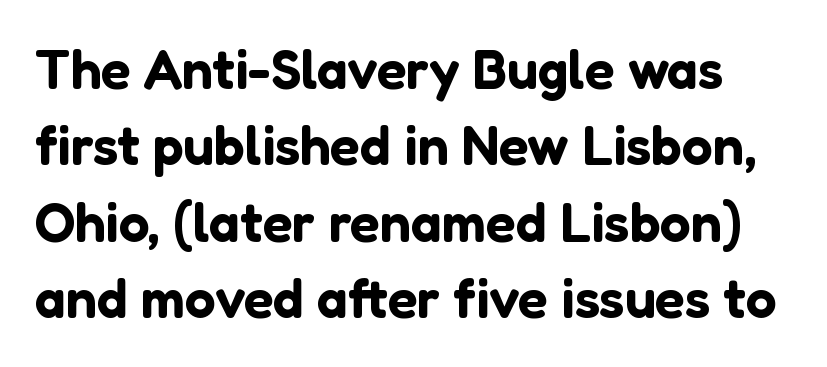
Note the varied advance widths — an 'i' is clearly narrower than an 'm'. The rendering keeps characters at their native spacing. The glyphs in this specimen are sans serif. The strip under each line holds only bare page.
